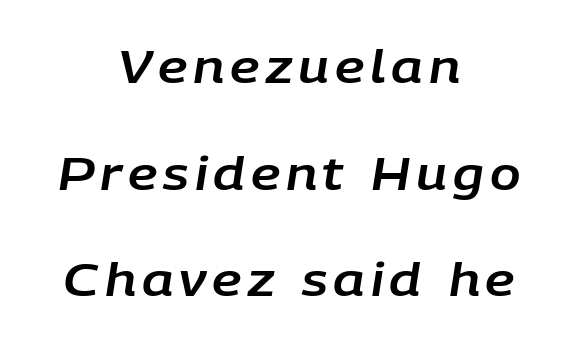
If you folded the block vertically in half, each line would mirror itself in length. Notice the wide empty band between every row — that's loose leading. Is this a fixed-width face? No — the glyphs have proportional, varying widths. If you drew a line through each stem, it would be angled. Words float on clear page, feet unadorned.
